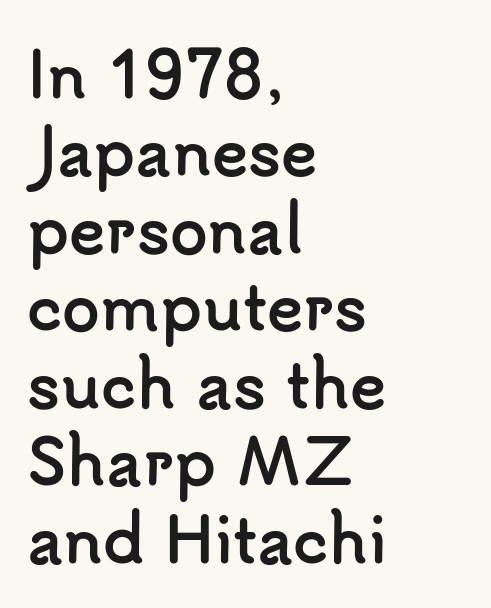
{"serif": "no", "italic": "no", "bold": "yes", "weight": "semibold", "width": "normal", "stroke_contrast": "low", "x_height": "small", "monospaced": "no", "underline": "no", "align": "left", "line_spacing": "normal", "line_spacing_ratio": 1.27, "letter_spacing": "normal", "letter_spacing_em": 0.0, "glyph_px": 61}
